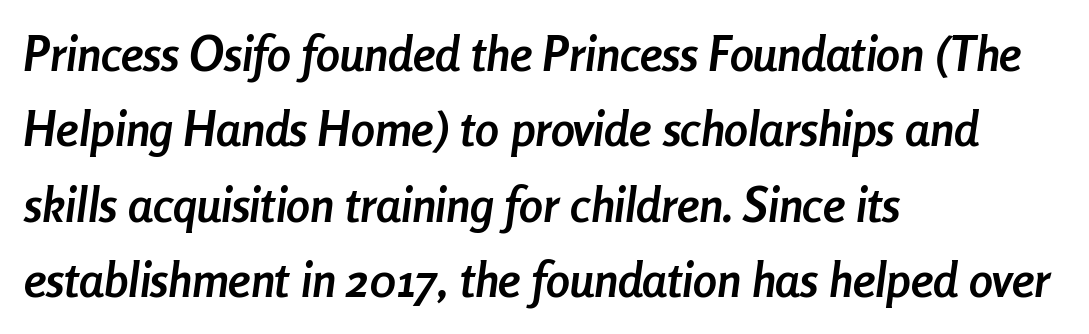
{"italic": "yes", "lean": "right", "slant_degrees": 8, "bold": "yes", "weight": "semibold", "width": "condensed", "stroke_contrast": "low", "x_height": "medium", "monospaced": "no", "underline": "no", "align": "left", "line_spacing": "normal", "line_spacing_ratio": 1.57, "letter_spacing": "normal", "letter_spacing_em": 0.0, "glyph_px": 48}
